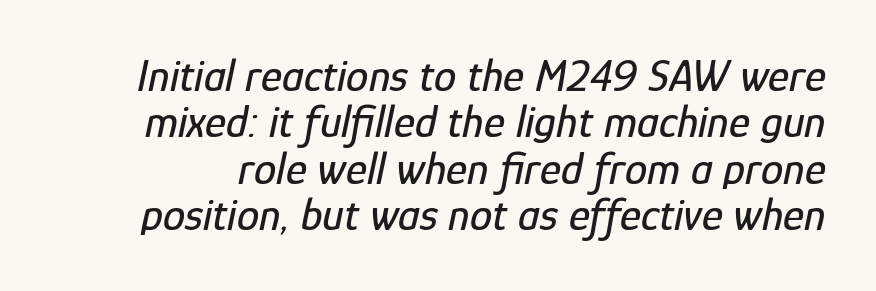
The image shows 45 px condensed type, italic (leaning right); set tight line spacing (1.03x), normal letter spacing, not underlined; low stroke contrast and a medium x-height.
